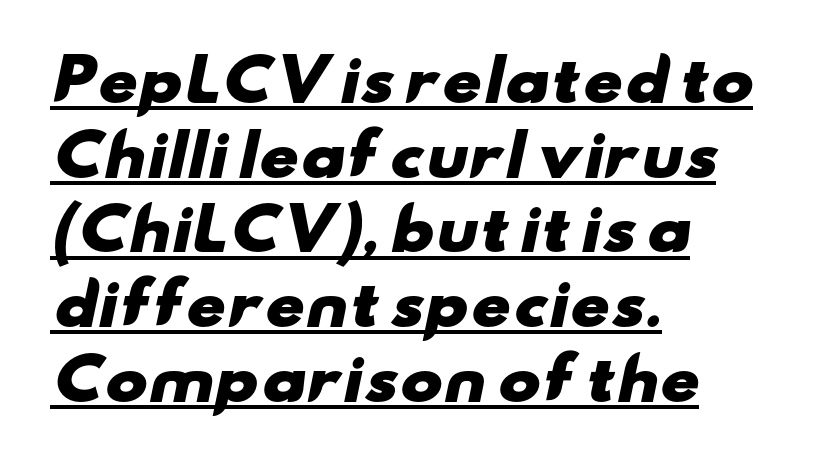
Q: Is the text bold? A: Yes.
Q: Is the typeface a serif or a sans-serif typeface? A: Sans-serif.
Q: Is the text underlined? A: Yes.
Q: How is the paragraph aligned? A: Left-aligned.
Q: Is the spacing between letters normal or unusually wide? A: Normal.
Q: Is the spacing between lines tight, normal or loose? A: Normal.
Q: Width (condensed, normal, or wide)? A: Wide.
Q: Stroke contrast? A: Low.
Q: x-height? A: Small.
Q: Monospaced? A: No.
